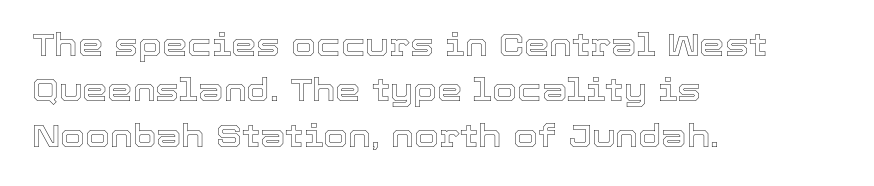
Q: Is the text italic (slanted)? A: No, it is upright.
Q: Is the text underlined? A: No.
Q: How is the paragraph aligned? A: Left-aligned.
Q: Is the spacing between letters normal or unusually wide? A: Normal.
Q: Is the spacing between lines tight, normal or loose? A: Normal.
Q: Width (condensed, normal, or wide)? A: Normal.
Q: x-height? A: Medium.
Q: Monospaced? A: No.
